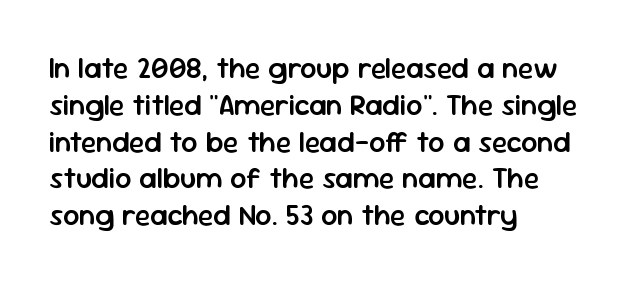
The glyphs are unaccompanied by any horizontal stroke below them. Short and long lines alike share a common starting point at left. Nothing sits at the stroke ends, so this counts as sans-serif. The letters sit at their default tracking, neither squeezed nor spread. The axis of the letterforms is exactly vertical.
